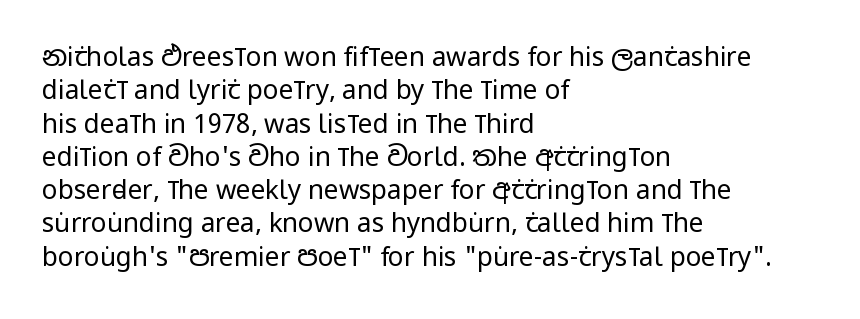
Compared with typical paragraphs, the rows here are spaced about the same. The letters stand straight up with perfectly vertical stems. Short and long lines alike share a common starting point at left. Is the stroke heavy? The answer is a plain regular-or-lighter. In terms of letterspacing, this is plain default setting. Just letters on the line, the space beneath them empty.
